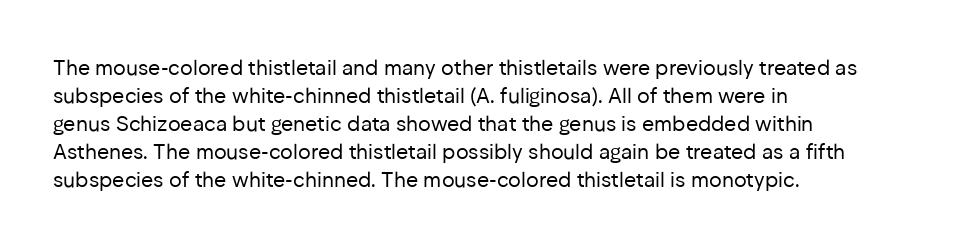
The image shows 21 px text type, upright; set left-aligned, normal line spacing (1.33x), normal letter spacing, not underlined.
